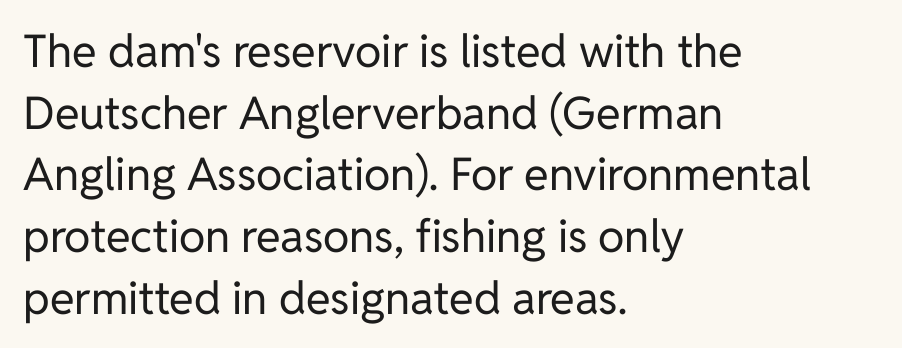
Q: Is the text bold? A: No.
Q: Is the text italic (slanted)? A: No, it is upright.
Q: Is the typeface a serif or a sans-serif typeface? A: Sans-serif.
Q: Is the text underlined? A: No.
Q: How is the paragraph aligned? A: Left-aligned.
Q: Is the spacing between letters normal or unusually wide? A: Normal.
Q: Is the spacing between lines tight, normal or loose? A: Normal.
Q: Width (condensed, normal, or wide)? A: Normal.
Q: Stroke contrast? A: Low.
Q: x-height? A: Medium.
Q: Monospaced? A: No.
